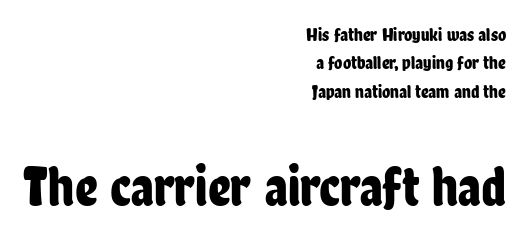
The image shows 56 px condensed sans-serif type, upright; set right-aligned, normal line spacing (1.49x), normal letter spacing, not underlined; the second (bottom) block is 2.95x larger; low stroke contrast and a medium x-height.
